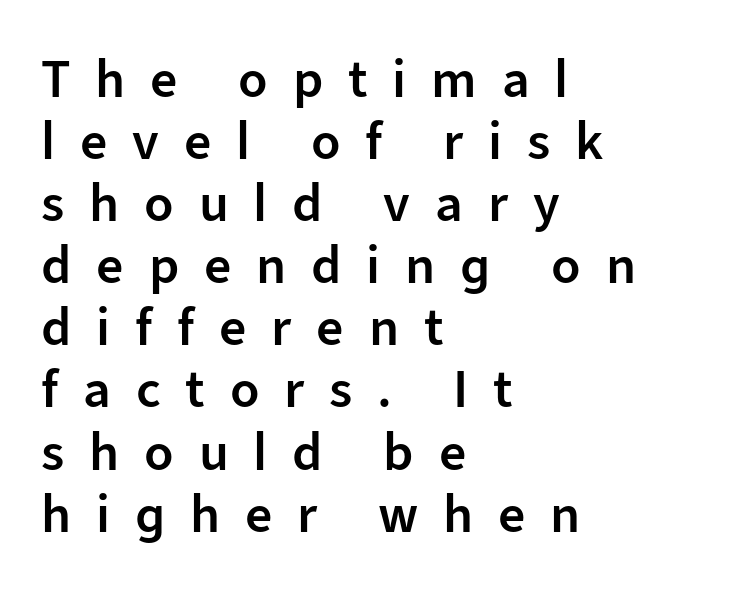
The image shows 54 px semibold sans-serif type, upright; set left-aligned, tight line spacing (1.15x), unusually wide letter spacing (+0.46 em), not underlined; low stroke contrast and a medium x-height.
